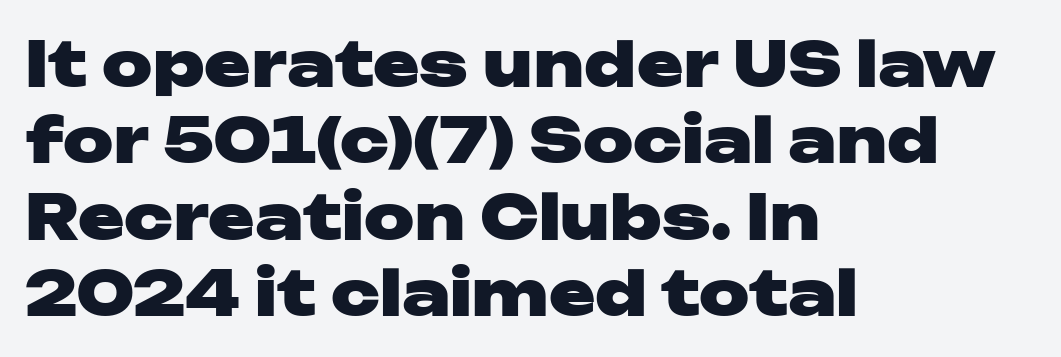
Q: Is the text bold? A: Yes.
Q: Is the text italic (slanted)? A: No, it is upright.
Q: Is the typeface a serif or a sans-serif typeface? A: Sans-serif.
Q: Is the text underlined? A: No.
Q: How is the paragraph aligned? A: Left-aligned.
Q: Is the spacing between letters normal or unusually wide? A: Normal.
Q: Width (condensed, normal, or wide)? A: Wide.
Q: Stroke contrast? A: Low.
Q: x-height? A: Medium.
Q: Monospaced? A: No.
